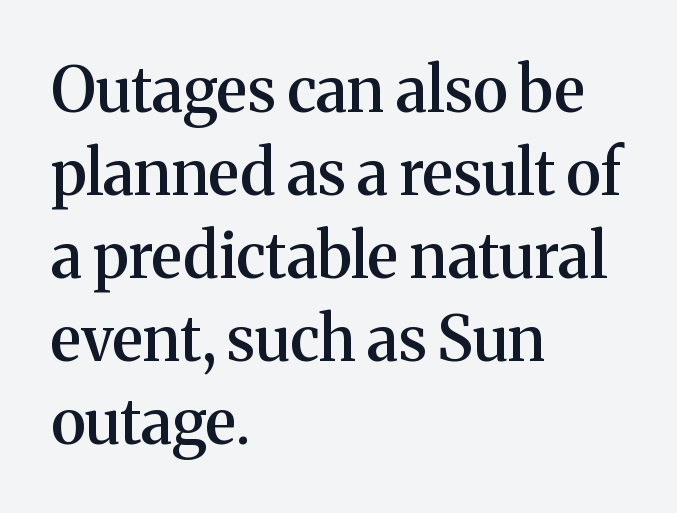
No italicization has been applied; the sample stays upright. Horizontal bands of white between lines are of average thickness. Line starts are locked; line ends wander. The passage shown is not underscored anywhere. The passage shown has conventional tracking throughout.
